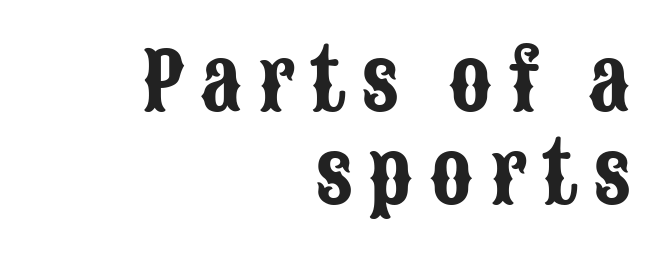
Q: Is the text italic (slanted)? A: No, it is upright.
Q: Is the typeface a serif or a sans-serif typeface? A: Sans-serif.
Q: Is the text underlined? A: No.
Q: How is the paragraph aligned? A: Right-aligned.
Q: Is the spacing between letters normal or unusually wide? A: Unusually wide.
Q: Width (condensed, normal, or wide)? A: Condensed.
Q: Stroke contrast? A: Low.
Q: x-height? A: Large.
Q: Monospaced? A: No.
